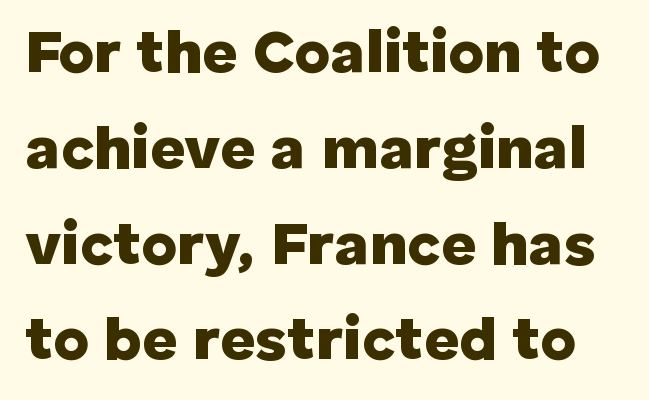
Q: Is the text bold? A: Yes.
Q: Is the text italic (slanted)? A: No, it is upright.
Q: Is the typeface a serif or a sans-serif typeface? A: Sans-serif.
Q: Is the text underlined? A: No.
Q: Is the spacing between letters normal or unusually wide? A: Normal.
Q: Is the spacing between lines tight, normal or loose? A: Normal.
Q: Width (condensed, normal, or wide)? A: Normal.
Q: Stroke contrast? A: Low.
Q: x-height? A: Medium.
Q: Monospaced? A: No.
